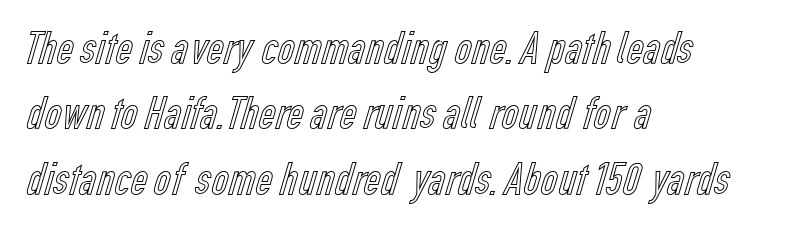
{"width": "condensed", "x_height": "medium", "monospaced": "no", "underline": "no", "align": "left", "line_spacing": "normal", "line_spacing_ratio": 1.39, "letter_spacing": "normal", "letter_spacing_em": 0.0, "glyph_px": 47}
